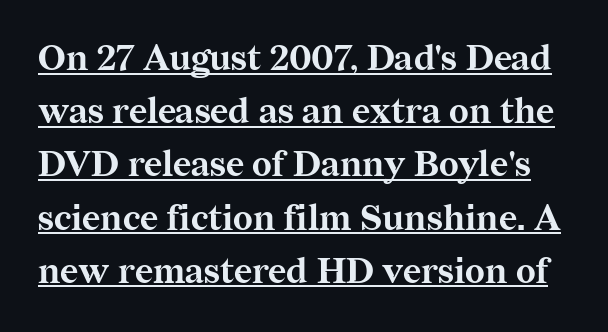
The image shows 35 px bold serif type, upright; set normal line spacing (1.52x), normal letter spacing, underlined; medium stroke contrast and a medium x-height.
